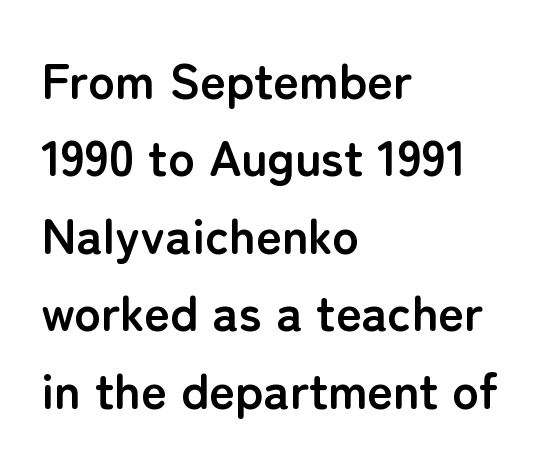
{"serif": "no", "italic": "no", "bold": "yes", "weight": "semibold", "width": "normal", "stroke_contrast": "low", "x_height": "medium", "monospaced": "no", "underline": "no", "align": "left", "line_spacing": "normal", "line_spacing_ratio": 1.55, "letter_spacing": "normal", "letter_spacing_em": 0.0, "glyph_px": 50}
